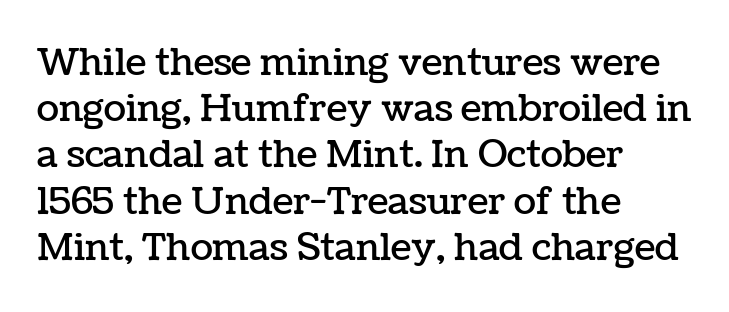
If you measured baseline to baseline, you'd find a middling distance. Rendered with straight, roman letterforms. Is the letter spacing exaggerated? No — it looks like the ordinary default. The string is rendered with underlining switched off. A typesetter would call this proportional, since set widths differ per character. Short and long lines alike share a common starting point at left.
